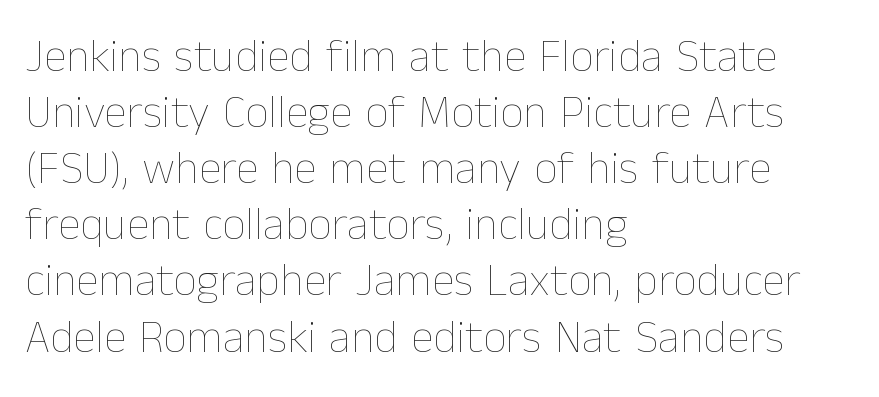
You could call the tracking neutral — neither tight nor loose. The letters advance in unequal steps, a hallmark of proportional type. A classic flush-left, rag-right setting is used for this passage. The specimen reads as upright at a glance. A light-to-regular cut is what we see here. The space beneath each line is pristine and unruled.
